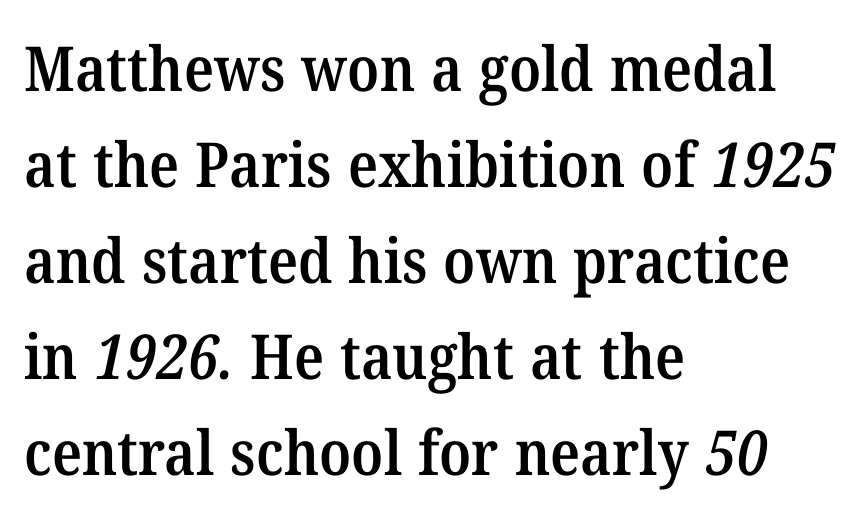
{"serif": "yes", "bold": "semi", "weight": "semibold", "width": "normal", "stroke_contrast": "medium", "x_height": "medium", "monospaced": "no", "underline": "no", "align": "left", "line_spacing": "normal", "line_spacing_ratio": 1.55, "letter_spacing": "normal", "letter_spacing_em": 0.0, "glyph_px": 62}
